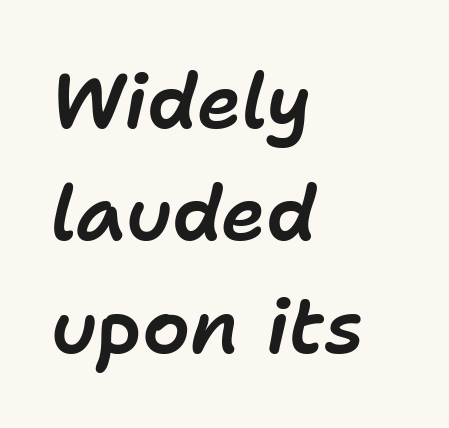
A typesetter would call this leading conventional body-copy spacing. The passage is arranged the way most books set body copy — flush left. The foot of each line stays bare and open. The rendering uses natural spacing where letterforms have individual widths. Standard letterfit; no display-style spreading of the glyphs.
